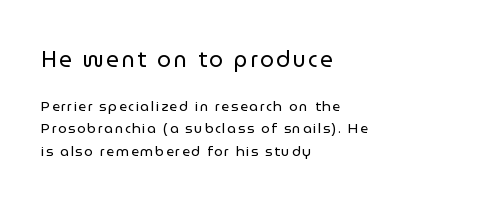
{"italic": "no", "bold": "no", "underline": "no", "align": "left", "line_spacing": "normal", "line_spacing_ratio": 1.6, "larger_block": "first", "size_ratio": 1.57, "glyph_px": 22}
